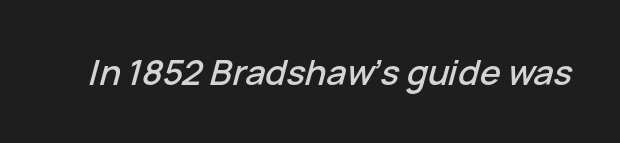
Q: Is the text italic (slanted)? A: Yes, it leans right by about 15 degrees.
Q: Is the text underlined? A: No.
Q: Is the spacing between letters normal or unusually wide? A: Normal.
Q: Width (condensed, normal, or wide)? A: Normal.
Q: Stroke contrast? A: Low.
Q: x-height? A: Medium.
Q: Monospaced? A: No.
